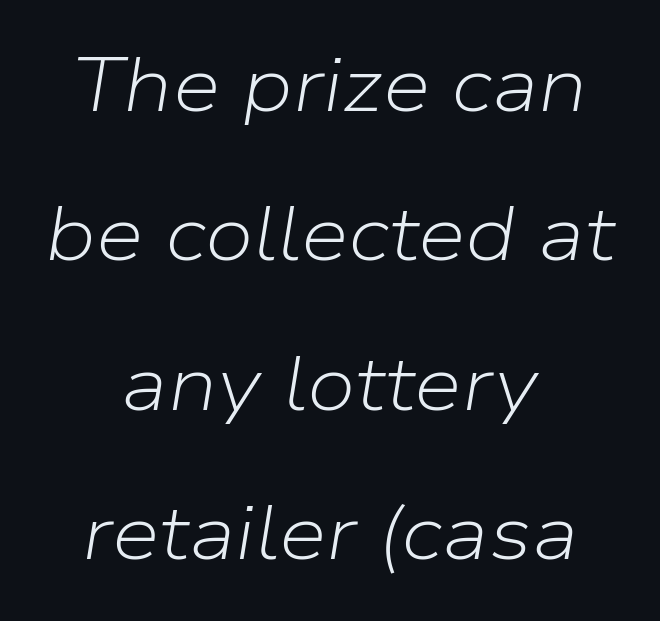
Each new line begins a long way beneath the previous one. In terms of letterspacing, this is plain default setting. Stroke thickness stays within the range of a standard reading face or lighter. Proportional: the letters do not fall into vertical columns. Check the space under the baseline: it is left empty.
